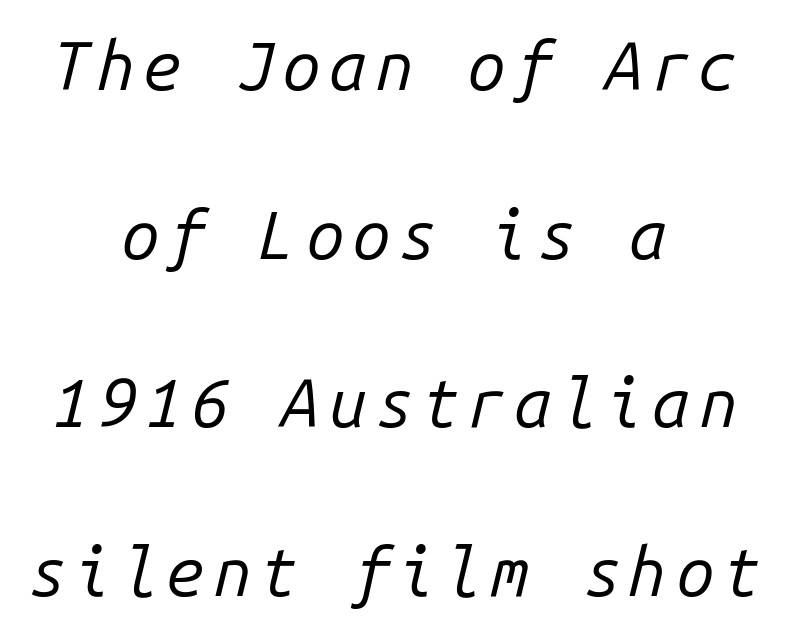
Q: Is the text bold? A: No.
Q: Is the text italic (slanted)? A: Yes, it leans right by about 14 degrees.
Q: Is the text underlined? A: No.
Q: How is the paragraph aligned? A: Centered.
Q: Is the spacing between lines tight, normal or loose? A: Loose.
Q: Width (condensed, normal, or wide)? A: Normal.
Q: Stroke contrast? A: Low.
Q: x-height? A: Medium.
Q: Monospaced? A: Yes.
